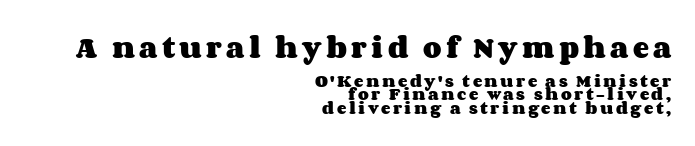
{"italic": "no", "bold": "yes", "underline": "no", "align": "right", "line_spacing": "tight", "line_spacing_ratio": 0.98, "larger_block": "first", "size_ratio": 1.71, "glyph_px": 24}
